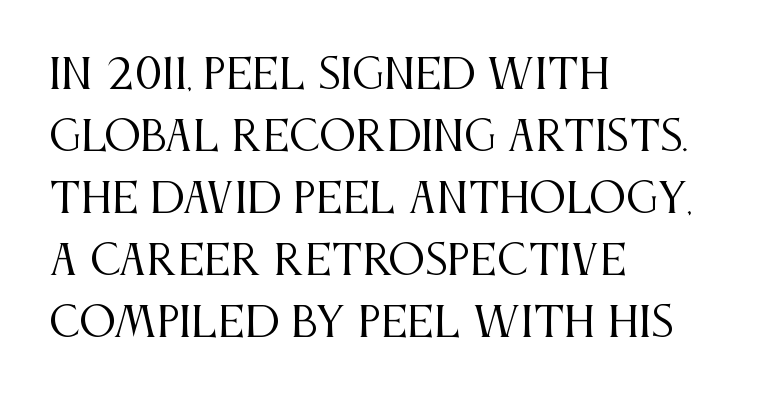
The image shows 41 px regular-weight, condensed serif type, upright; set left-aligned, normal line spacing (1.51x), normal letter spacing, not underlined; medium stroke contrast and a large x-height.
